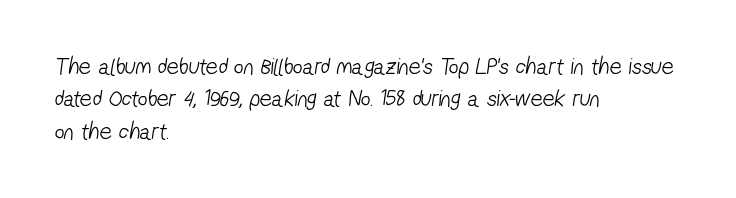
Just letters on the line, the space beneath them empty. Leading matches the norm, producing a regular column. Glyph-to-glyph distance matches everyday printed text. Left-aligned paragraph, ragged on the right. The cut favours lightness, reaching ordinary text weight at its darkest.
